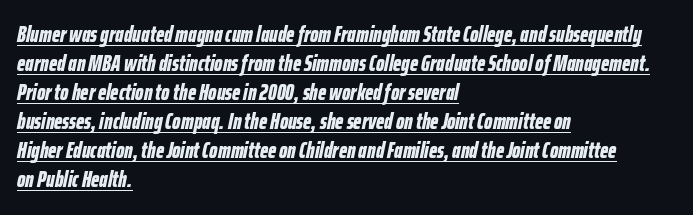
How would I describe the line gaps? Plain and ordinary. This sample uses plain, unmodified letter spacing. The lines are quadded left. This is underlined copy, the kind a proofreader might mark for attention. The rendering applies a slant to the glyphs. Weight: bold.
